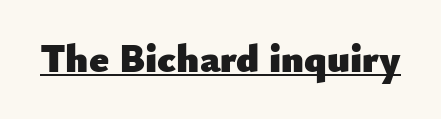
You could not count columns in this text — the font is proportionally spaced. Weight: bold. In terms of letterform style, serifs are entirely absent. The gaps between neighbouring characters are ordinary and unremarkable.
